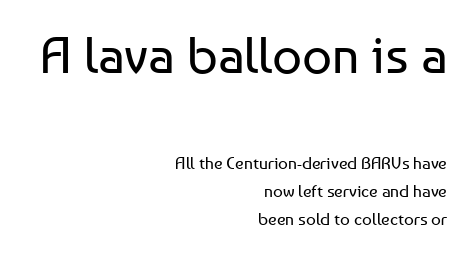
Of the two passages, the one on top uses the larger point size. The baseline area is clear. The glyphs in this specimen are sans serif. Ordinary non-slanted type is in use. Words appear dense and cohesive because spacing is normal. Heft: none added — not bold.
